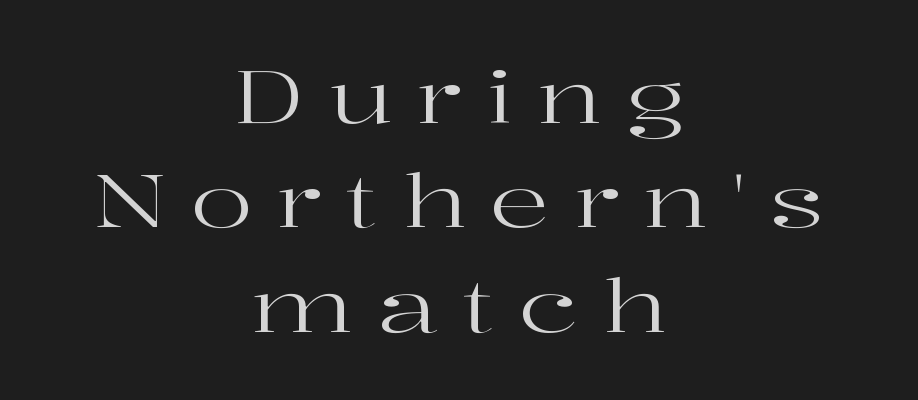
Q: Is the text bold? A: No.
Q: Is the text italic (slanted)? A: No, it is upright.
Q: Is the typeface a serif or a sans-serif typeface? A: Serif.
Q: Is the text underlined? A: No.
Q: How is the paragraph aligned? A: Centered.
Q: Is the spacing between letters normal or unusually wide? A: Unusually wide.
Q: Is the spacing between lines tight, normal or loose? A: Normal.
Q: Width (condensed, normal, or wide)? A: Wide.
Q: Stroke contrast? A: High.
Q: x-height? A: Medium.
Q: Monospaced? A: No.
